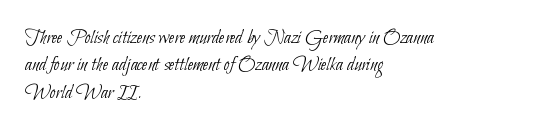
Q: Is the text bold? A: No.
Q: Is the text underlined? A: No.
Q: How is the paragraph aligned? A: Left-aligned.
Q: Is the spacing between letters normal or unusually wide? A: Normal.
Q: Is the spacing between lines tight, normal or loose? A: Normal.
